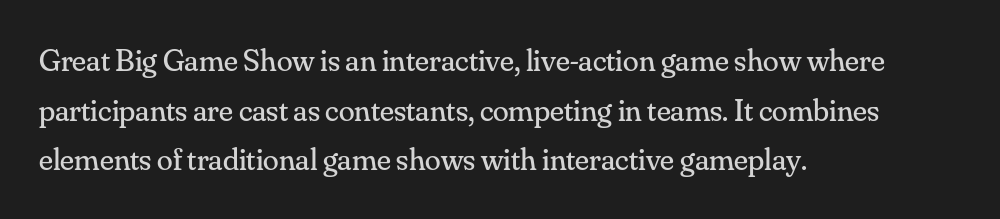
The image shows 32 px regular-weight serif type, upright; set left-aligned, normal line spacing (1.55x), normal letter spacing, not underlined; medium stroke contrast and a small x-height.
